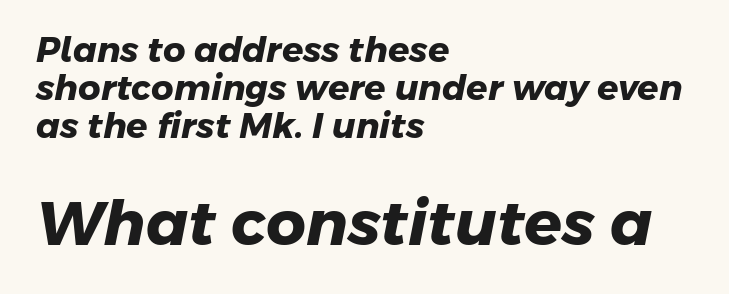
Q: Is the text bold? A: Yes.
Q: Is the typeface a serif or a sans-serif typeface? A: Sans-serif.
Q: Is the text underlined? A: No.
Q: How is the paragraph aligned? A: Left-aligned.
Q: Is the spacing between letters normal or unusually wide? A: Normal.
Q: Is the spacing between lines tight, normal or loose? A: Tight.
Q: Which block of text is set in a larger size, the first (top) or the second (bottom)? A: The second (bottom) one.
Q: Width (condensed, normal, or wide)? A: Normal.
Q: Stroke contrast? A: Low.
Q: x-height? A: Medium.
Q: Monospaced? A: No.
